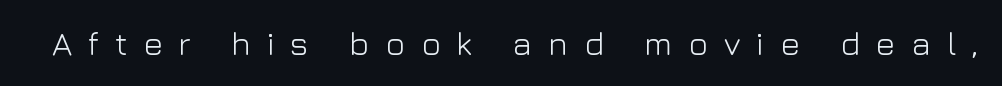
{"serif": "no", "italic": "no", "bold": "no", "weight": "light", "width": "normal", "stroke_contrast": "low", "x_height": "medium", "monospaced": "no", "underline": "no", "letter_spacing": "wide", "letter_spacing_em": 0.48, "glyph_px": 33}
